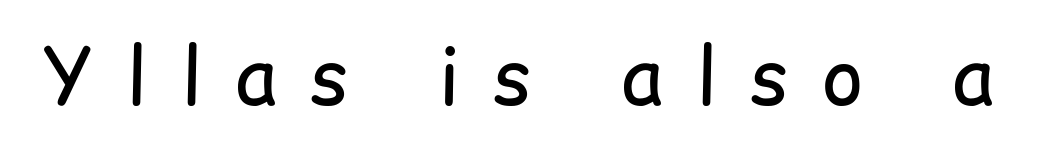
Ink coverage per letter is moderate at most. You can tell it's not italic because the verticals are truly vertical. Spacing verdict: proportional, widths tailored to each character. The glyphs are unaccompanied by any horizontal stroke below them. This sample uses a sans-serif face.
